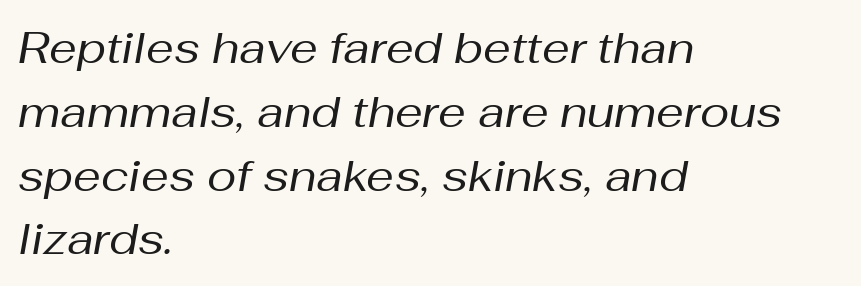
Q: Is the text bold? A: No.
Q: Is the text italic (slanted)? A: Yes, it leans right by about 10 degrees.
Q: Is the text underlined? A: No.
Q: How is the paragraph aligned? A: Left-aligned.
Q: Is the spacing between letters normal or unusually wide? A: Normal.
Q: Is the spacing between lines tight, normal or loose? A: Normal.
Q: Width (condensed, normal, or wide)? A: Normal.
Q: Stroke contrast? A: Medium.
Q: x-height? A: Medium.
Q: Monospaced? A: No.
